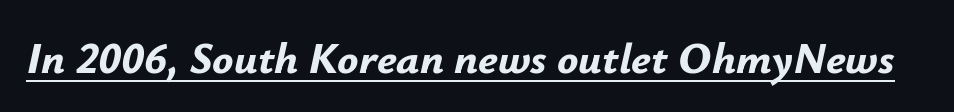
{"italic": "yes", "lean": "right", "slant_degrees": 12, "bold": "yes", "weight": "bold", "width": "normal", "stroke_contrast": "low", "x_height": "small", "monospaced": "no", "underline": "yes", "letter_spacing": "normal", "letter_spacing_em": 0.0, "glyph_px": 44}
